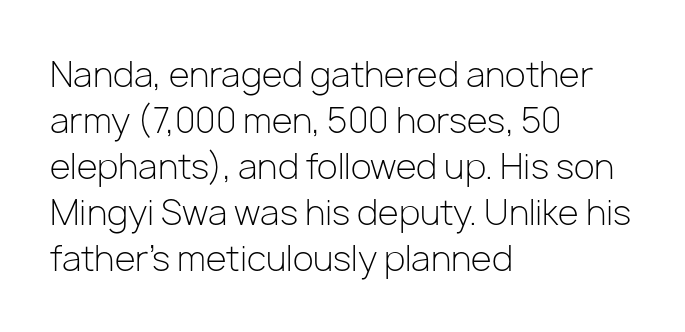
This sample is left-justified, so line endings fall wherever the words run out. Students, observe: this is what conventionally led text looks like. Bold? No — there's no thickening of the strokes. Beneath every word, the page is bare. You can tell it's not italic because the verticals are truly vertical. Tracking value appears to be zero — textbook default spacing.
